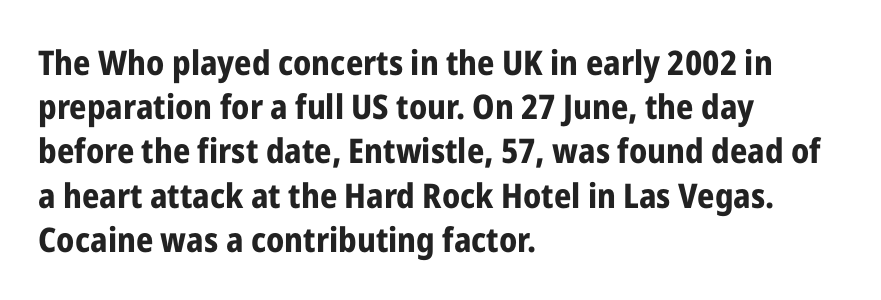
The image shows 34 px bold, condensed sans-serif type, upright; set left-aligned, normal line spacing (1.3x), normal letter spacing, not underlined; low stroke contrast and a medium x-height.
